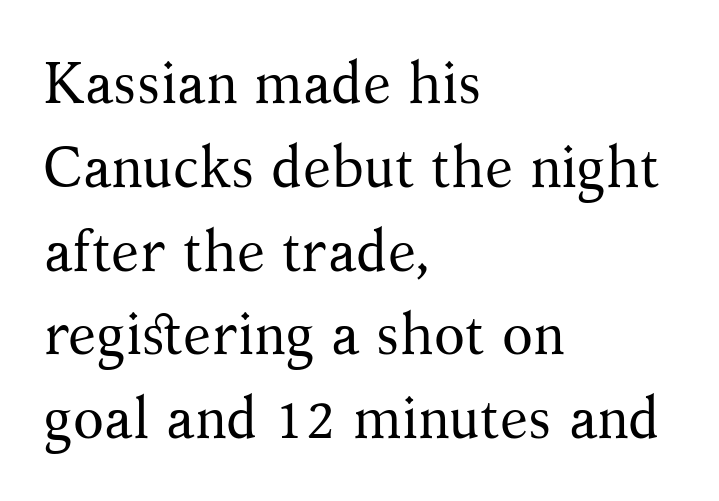
Reading down the column, the eye jumps a familiar distance to each next line. The rendering uses natural spacing where letterforms have individual widths. No italicization has been applied; the sample stays upright. The font is comparable to plain body text, perhaps lighter. Where is the straight margin? On the left.
